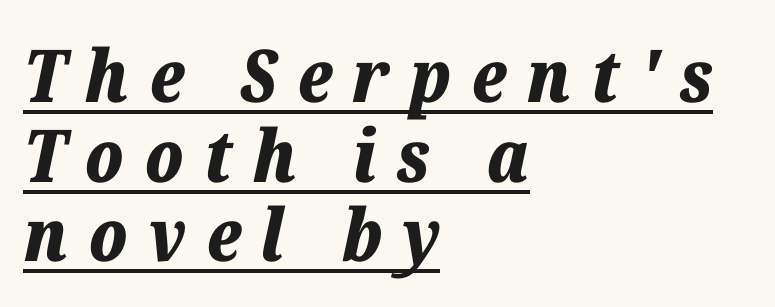
Q: Is the text bold? A: Yes.
Q: Is the text italic (slanted)? A: Yes, it leans right by about 12 degrees.
Q: Is the text underlined? A: Yes.
Q: How is the paragraph aligned? A: Left-aligned.
Q: Is the spacing between letters normal or unusually wide? A: Unusually wide.
Q: Is the spacing between lines tight, normal or loose? A: Tight.
Q: Width (condensed, normal, or wide)? A: Normal.
Q: Stroke contrast? A: Low.
Q: x-height? A: Medium.
Q: Monospaced? A: No.
